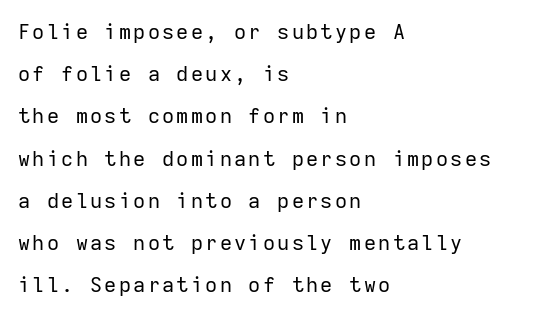
This reads as an unemphasized weight, regular at the heaviest. Every row of glyphs begins at an identical x-position on the left. The specimen omits any rule beneath the text block's lines. Characters remain perfectly vertical along every line. Leading is clearly above the norm, producing a sparse column.
